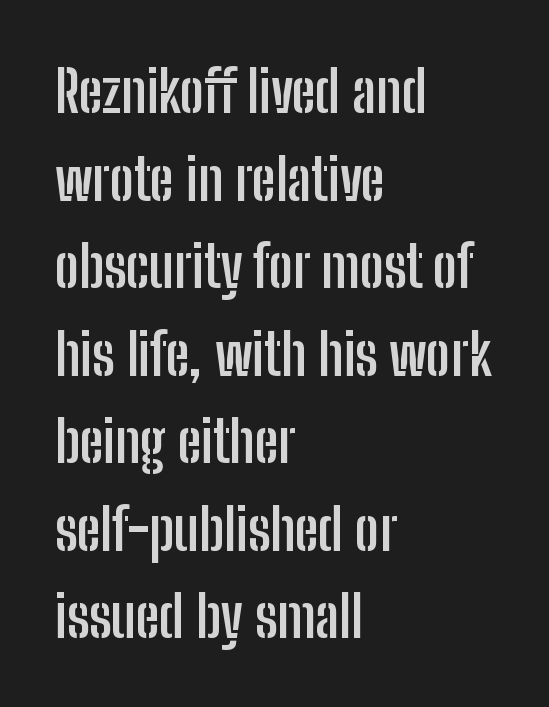
The image shows 58 px semibold, condensed sans-serif type, upright; set left-aligned, normal line spacing (1.51x), normal letter spacing, not underlined; low stroke contrast and a medium x-height.
